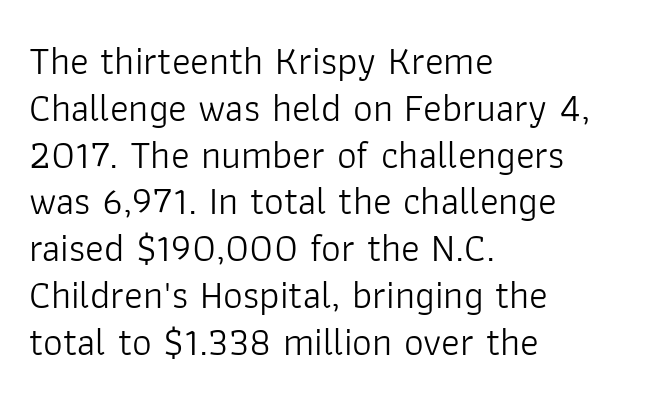
{"serif": "no", "italic": "no", "bold": "no", "weight": "light", "width": "normal", "stroke_contrast": "low", "x_height": "medium", "monospaced": "no", "underline": "no", "align": "left", "line_spacing_ratio": 1.2, "letter_spacing": "normal", "letter_spacing_em": 0.0, "glyph_px": 39}
